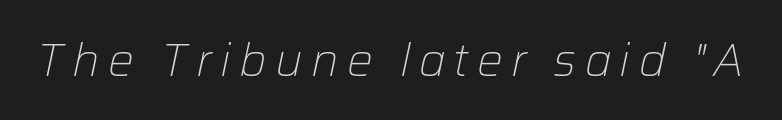
{"italic": "yes", "lean": "right", "slant_degrees": 12, "bold": "no", "weight": "light", "width": "normal", "stroke_contrast": "low", "x_height": "medium", "monospaced": "no", "underline": "no", "glyph_px": 46}
